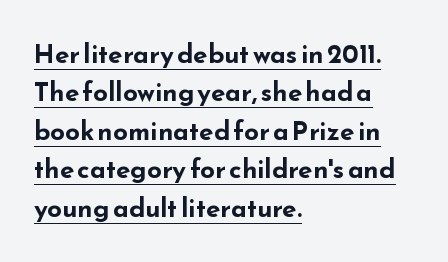
Q: Is the text bold? A: Yes.
Q: Is the text italic (slanted)? A: No, it is upright.
Q: Is the text underlined? A: Yes.
Q: How is the paragraph aligned? A: Left-aligned.
Q: Is the spacing between letters normal or unusually wide? A: Normal.
Q: Is the spacing between lines tight, normal or loose? A: Normal.
